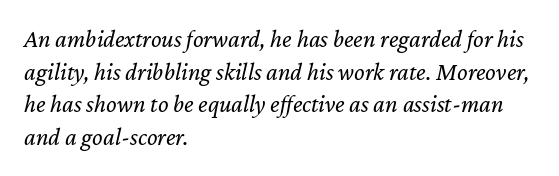
Q: Is the text bold? A: No.
Q: Is the text italic (slanted)? A: Yes, it leans right by about 12 degrees.
Q: Is the text underlined? A: No.
Q: How is the paragraph aligned? A: Left-aligned.
Q: Is the spacing between letters normal or unusually wide? A: Normal.
Q: Is the spacing between lines tight, normal or loose? A: Normal.
